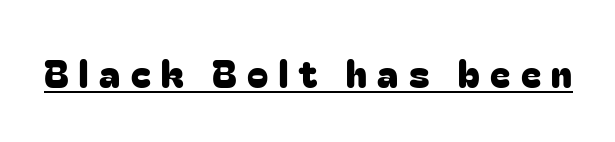
Style check: upright. A sans-serif font was chosen for this passage. This sample has the flowing, uneven cadence of proportional lettering. What stands out about the letter spacing? Its width — letters are far apart.
